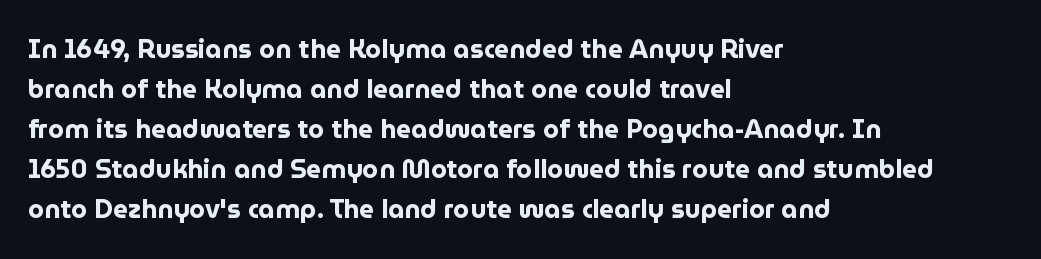
The letterforms sit shoulder to shoulder at normal distance. If you measured baseline to baseline, you'd find a middling distance. The specimen omits any rule beneath the text block's lines. These lines stack with their left ends in a neat column.
